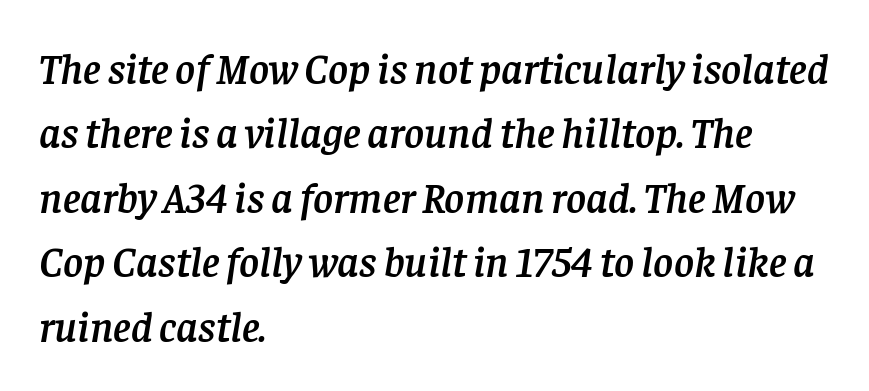
Q: Is the text italic (slanted)? A: Yes, it leans right by about 8 degrees.
Q: Is the typeface a serif or a sans-serif typeface? A: Serif.
Q: Is the text underlined? A: No.
Q: How is the paragraph aligned? A: Left-aligned.
Q: Is the spacing between letters normal or unusually wide? A: Normal.
Q: Is the spacing between lines tight, normal or loose? A: Normal.
Q: Width (condensed, normal, or wide)? A: Normal.
Q: Stroke contrast? A: Low.
Q: x-height? A: Large.
Q: Monospaced? A: No.
